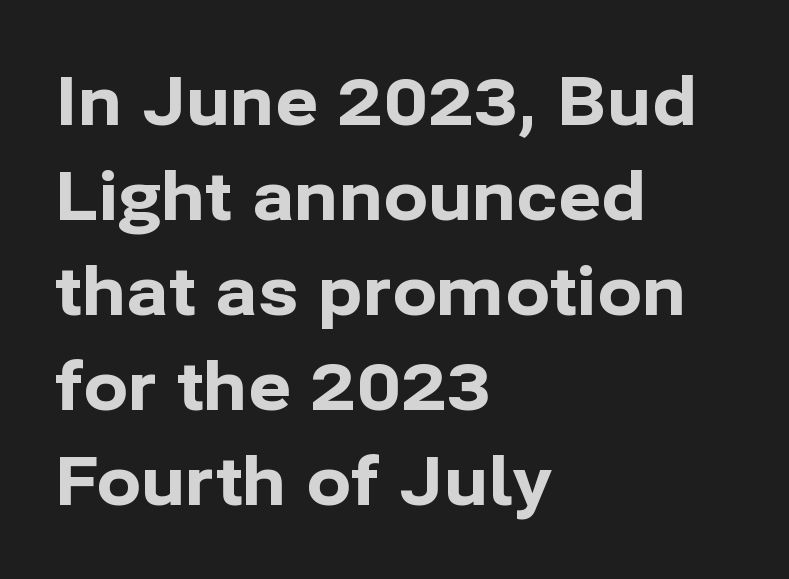
{"serif": "no", "italic": "no", "bold": "yes", "weight": "bold", "width": "normal", "stroke_contrast": "low", "x_height": "medium", "monospaced": "no", "underline": "no", "align": "left", "line_spacing": "normal", "line_spacing_ratio": 1.44, "letter_spacing": "normal", "letter_spacing_em": 0.0, "glyph_px": 66}
